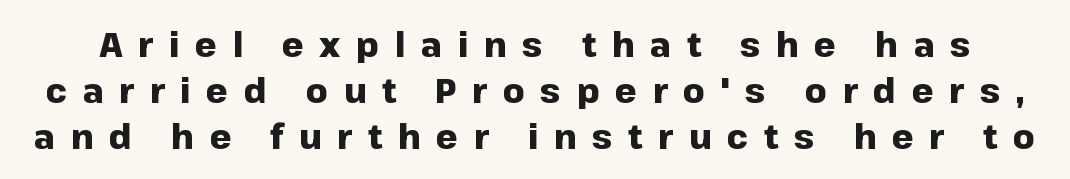
Normally led — the rows are evenly, conventionally spaced. The typesetting leans heavy: a genuine bold. Every character sits straight up, as roman type does. A typesetter would call this proportional, since set widths differ per character. Descenders are the only things crossing below the line. Examine the stroke ends and you'll find no serifs.
